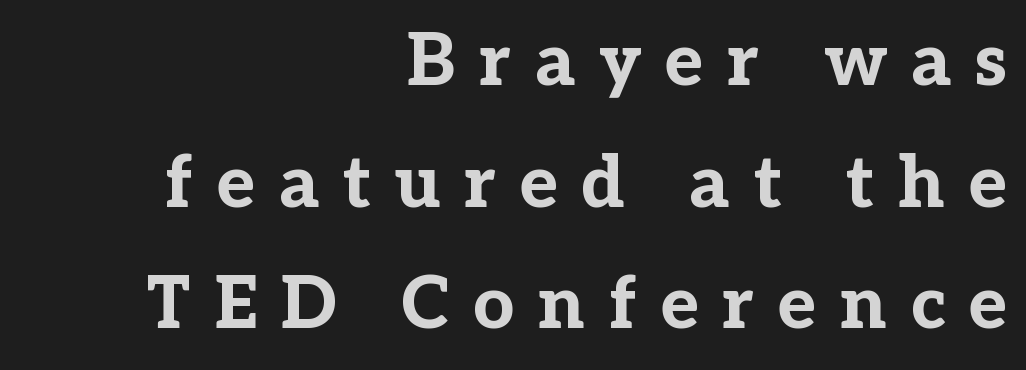
The image shows 72 px bold serif type, upright; set right-aligned, normal line spacing (1.69x), unusually wide letter spacing (+0.33 em), not underlined; low stroke contrast and a medium x-height.
